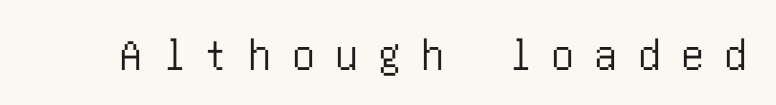
A bare baseline throughout the passage. The letters carry no serifs — their stems end cleanly without finishing strokes. The axis of the letterforms is exactly vertical. This rendering widens character spacing well past its baseline value.
